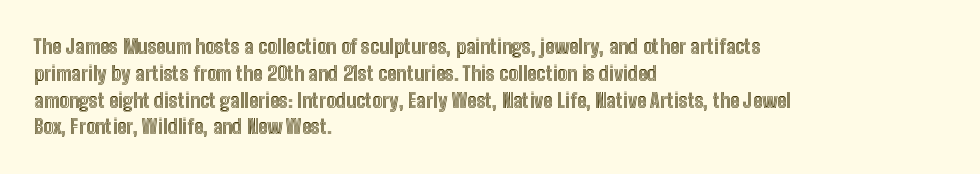
The image shows 20 px text type, upright; set left-aligned, normal line spacing (1.34x), normal letter spacing, not underlined.
